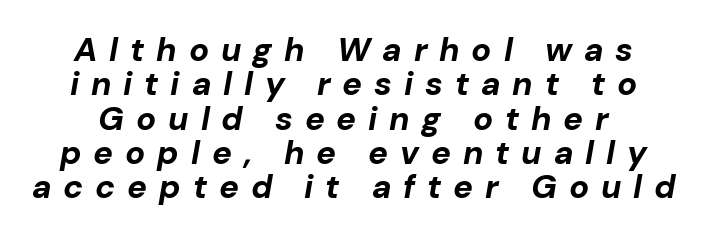
Inter-character spacing is expanded well beyond the font's built-in metrics. The font is running at its bold setting. Spacing verdict: proportional, widths tailored to each character. Whoever set this chose condensed vertical rhythm over breathing room. The font's italic variant was chosen for this text.
